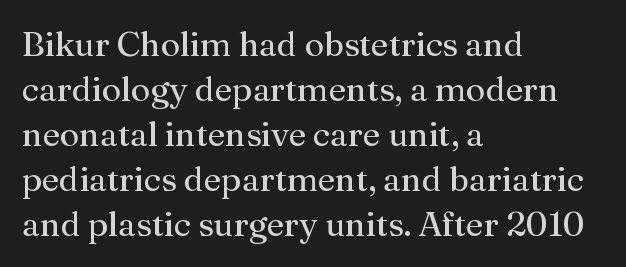
{"serif": "yes", "italic": "no", "bold": "no", "weight": "regular", "width": "normal", "stroke_contrast": "medium", "x_height": "medium", "monospaced": "no", "underline": "no", "align": "left", "line_spacing": "normal", "line_spacing_ratio": 1.32, "letter_spacing": "normal", "letter_spacing_em": 0.0, "glyph_px": 34}
